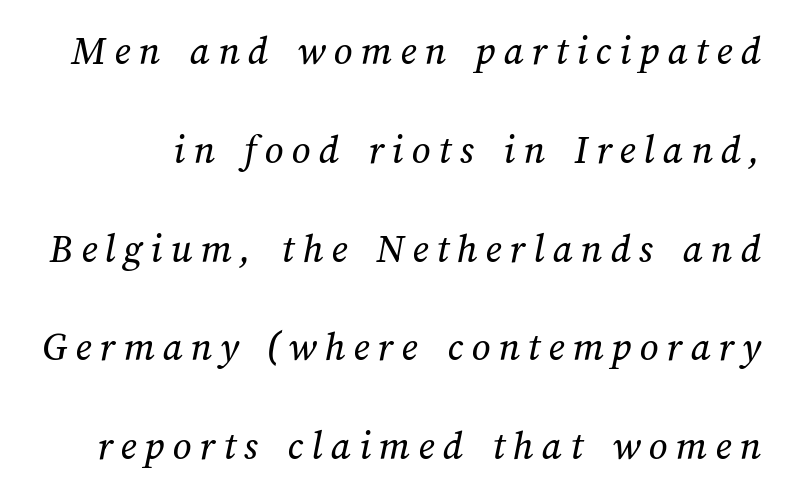
Tracking here is generous; glyphs stand well apart from one another. Looks like regular typesetting: each glyph gets only the width it needs. Letters rest on an invisible, unmarked baseline. Loosely led — the rows are spread out.
